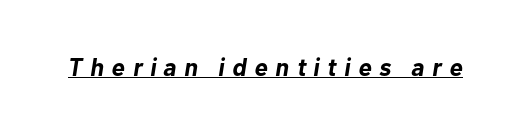
Q: Is the text bold? A: Yes.
Q: Is the text italic (slanted)? A: Yes, it leans right by about 10 degrees.
Q: Is the text underlined? A: Yes.
Q: Is the spacing between letters normal or unusually wide? A: Unusually wide.
